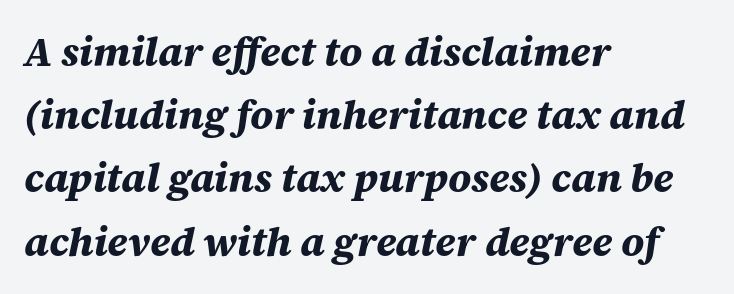
The image shows 40 px bold type, italic (leaning right); set left-aligned, normal line spacing (1.58x), normal letter spacing, not underlined; medium stroke contrast and a large x-height.
